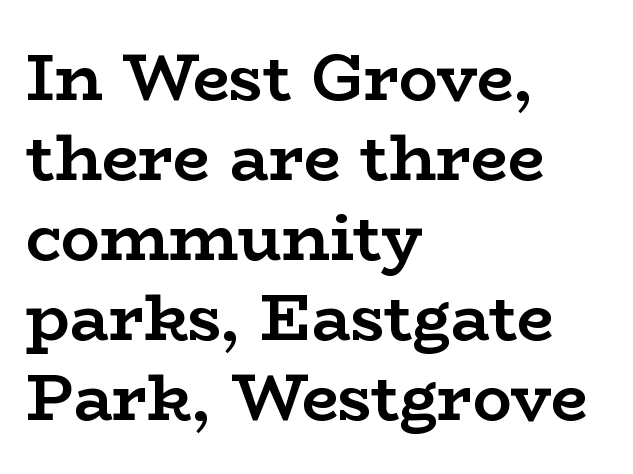
{"serif": "yes", "italic": "no", "bold": "yes", "weight": "semibold", "width": "wide", "stroke_contrast": "low", "x_height": "medium", "monospaced": "no", "underline": "no", "align": "left", "line_spacing_ratio": 1.23, "letter_spacing": "normal", "letter_spacing_em": 0.0, "glyph_px": 65}
